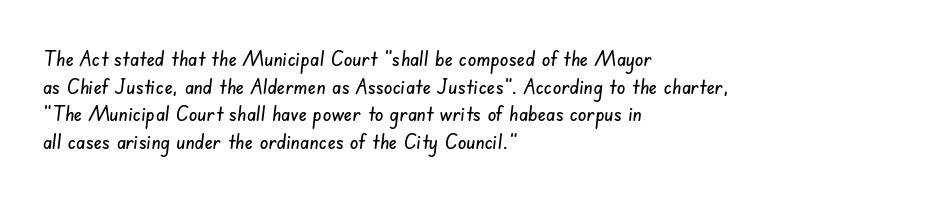
Q: Is the text underlined? A: No.
Q: How is the paragraph aligned? A: Left-aligned.
Q: Is the spacing between letters normal or unusually wide? A: Normal.
Q: Is the spacing between lines tight, normal or loose? A: Normal.
